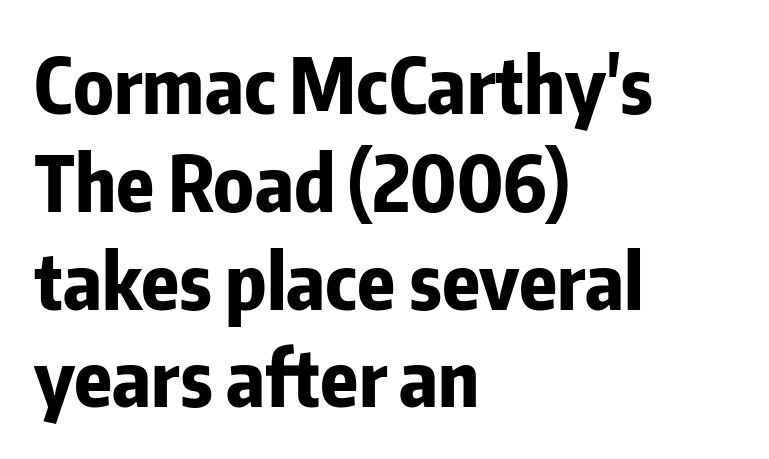
{"serif": "no", "italic": "no", "bold": "yes", "weight": "bold", "width": "condensed", "stroke_contrast": "low", "x_height": "medium", "monospaced": "no", "underline": "no", "align": "left", "line_spacing": "normal", "line_spacing_ratio": 1.27, "letter_spacing": "normal", "letter_spacing_em": 0.0, "glyph_px": 77}
